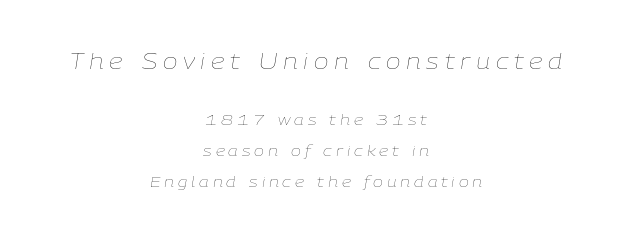
{"italic": "yes", "lean": "right", "slant_degrees": 9, "bold": "no", "underline": "no", "align": "center", "line_spacing": "loose", "line_spacing_ratio": 2.07, "letter_spacing": "wide", "letter_spacing_em": 0.26, "larger_block": "first", "size_ratio": 1.47, "glyph_px": 22}
